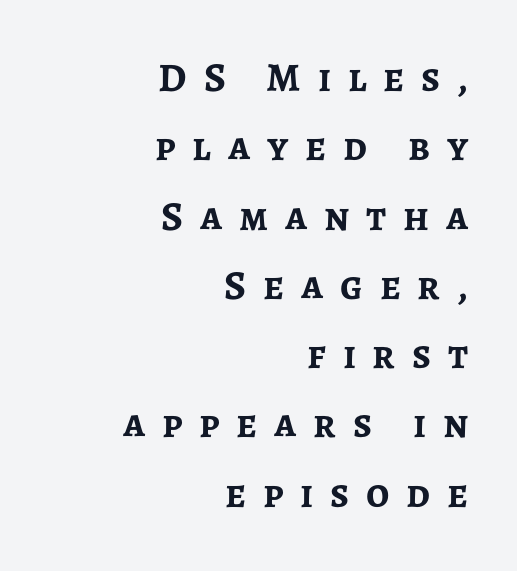
The image shows 41 px semibold sans-serif type, upright; set right-aligned, normal line spacing (1.69x), unusually wide letter spacing (+0.41 em), not underlined; low stroke contrast and a medium x-height.
